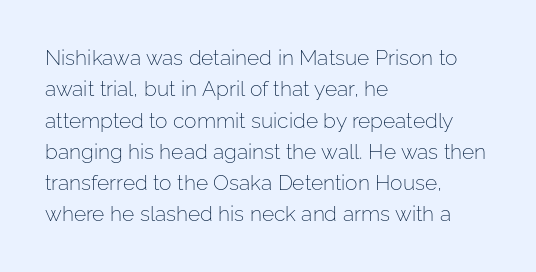
Q: Is the text bold? A: No.
Q: Is the text italic (slanted)? A: No, it is upright.
Q: Is the text underlined? A: No.
Q: How is the paragraph aligned? A: Left-aligned.
Q: Is the spacing between letters normal or unusually wide? A: Normal.
Q: Is the spacing between lines tight, normal or loose? A: Normal.
